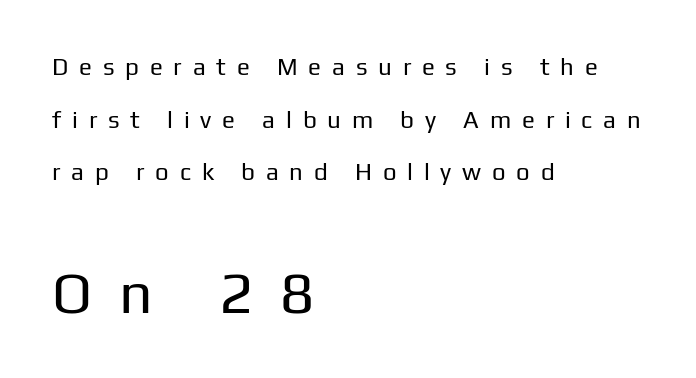
A student would call this left alignment; a typographer would say flush left, rag right. Here the designer chose a conventional face with non-uniform glyph widths. Just letters on the line, the space beneath them empty. There is plenty of visible air inserted between adjacent glyphs.
